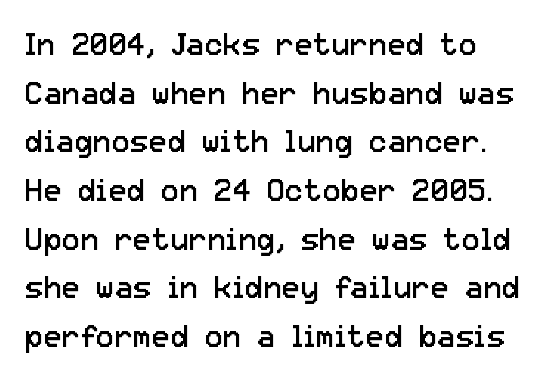
{"serif": "no", "italic": "no", "bold": "no", "weight": "regular", "width": "normal", "stroke_contrast": "low", "x_height": "medium", "monospaced": "no", "underline": "no", "line_spacing": "normal", "line_spacing_ratio": 1.57, "letter_spacing": "normal", "letter_spacing_em": 0.0, "glyph_px": 31}
